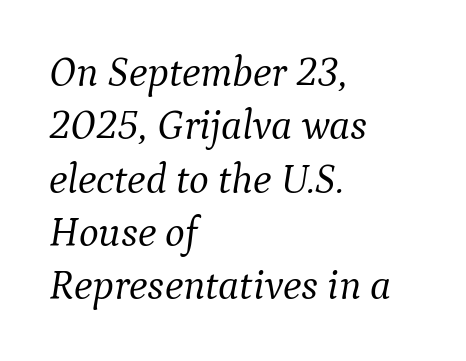
The image shows 42 px light serif type, italic (leaning right); set left-aligned, normal line spacing (1.27x), normal letter spacing, not underlined; medium stroke contrast and a medium x-height.
